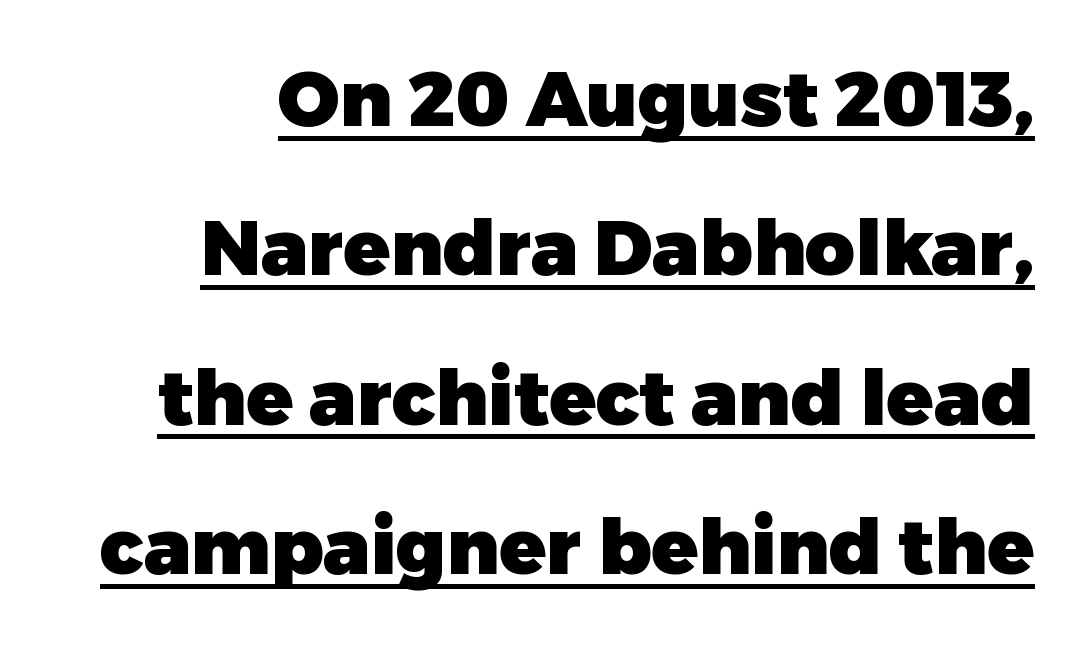
{"serif": "no", "italic": "no", "bold": "yes", "weight": "heavy", "width": "normal", "stroke_contrast": "low", "x_height": "medium", "monospaced": "no", "underline": "yes", "align": "right", "line_spacing": "loose", "line_spacing_ratio": 1.94, "letter_spacing": "normal", "letter_spacing_em": 0.0, "glyph_px": 77}
